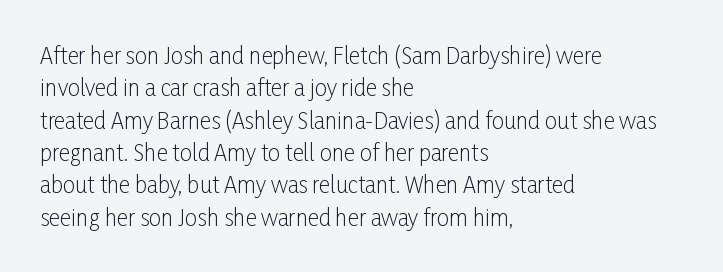
Q: Is the text bold? A: No.
Q: Is the text italic (slanted)? A: No, it is upright.
Q: Is the text underlined? A: No.
Q: How is the paragraph aligned? A: Left-aligned.
Q: Is the spacing between letters normal or unusually wide? A: Normal.
Q: Is the spacing between lines tight, normal or loose? A: Normal.
